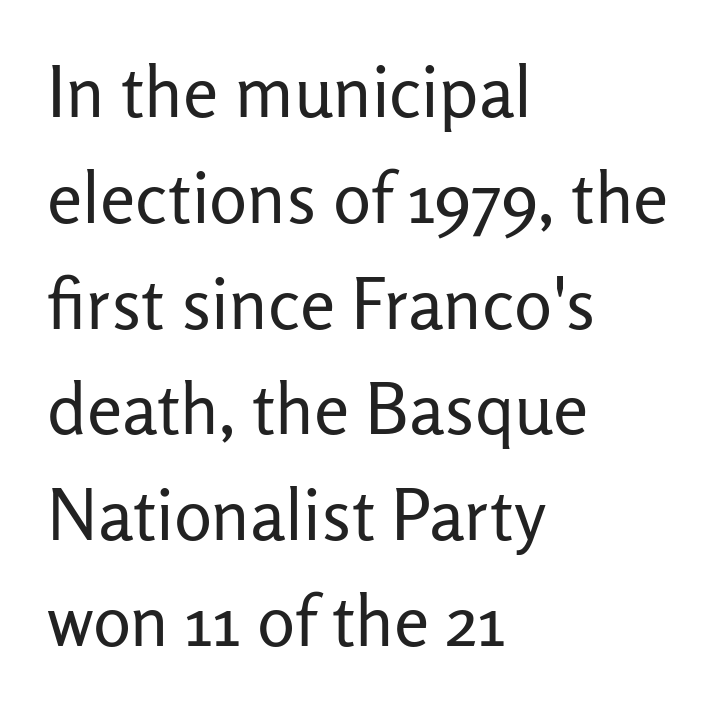
{"serif": "no", "italic": "no", "bold": "no", "weight": "regular", "width": "normal", "stroke_contrast": "low", "x_height": "medium", "monospaced": "no", "underline": "no", "align": "left", "line_spacing": "normal", "line_spacing_ratio": 1.49, "letter_spacing": "normal", "letter_spacing_em": 0.0, "glyph_px": 71}
